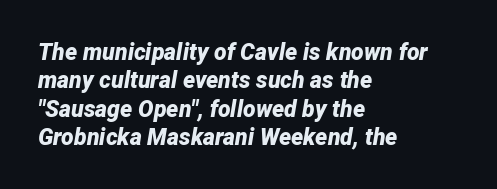
Letters rest on an invisible, unmarked baseline. Notice how the stems are inclined rather than vertical — that's the hallmark of italics. Compared with a centered layout, this one pins lines to the left instead. Caption: bold face, heavy strokes. Words appear dense and cohesive because spacing is normal.
